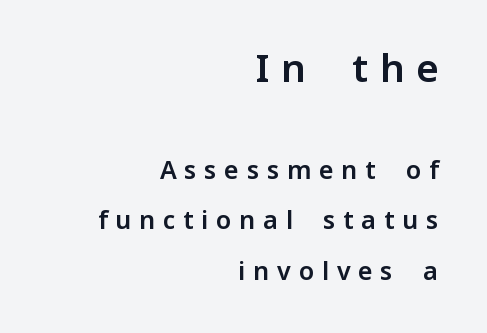
{"serif": "no", "italic": "no", "width": "normal", "stroke_contrast": "low", "x_height": "medium", "monospaced": "no", "underline": "no", "align": "right", "line_spacing": "loose", "line_spacing_ratio": 2.03, "letter_spacing": "wide", "letter_spacing_em": 0.31, "larger_block": "first", "size_ratio": 1.52, "glyph_px": 38}
